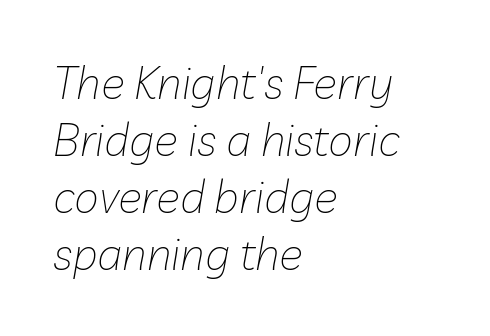
{"italic": "yes", "lean": "right", "slant_degrees": 10, "bold": "no", "weight": "thin", "width": "normal", "stroke_contrast": "low", "x_height": "medium", "monospaced": "no", "underline": "no", "align": "left", "line_spacing": "normal", "line_spacing_ratio": 1.27, "letter_spacing": "normal", "letter_spacing_em": 0.0, "glyph_px": 45}
